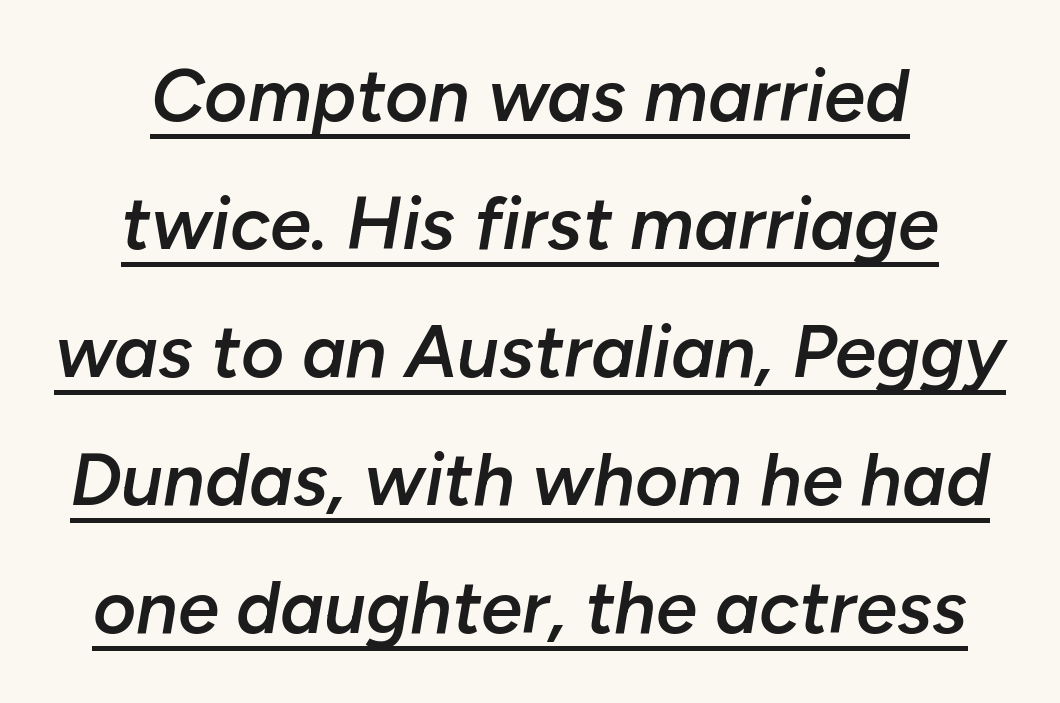
A typographer would call this underscored text. There's an unmistakable incline to the writing here. Its strokes are somewhat broadened, the hallmark of semibold type. The passage shown is typed in a proportional face where columns would drift. A typesetter would call this zero additional tracking.
